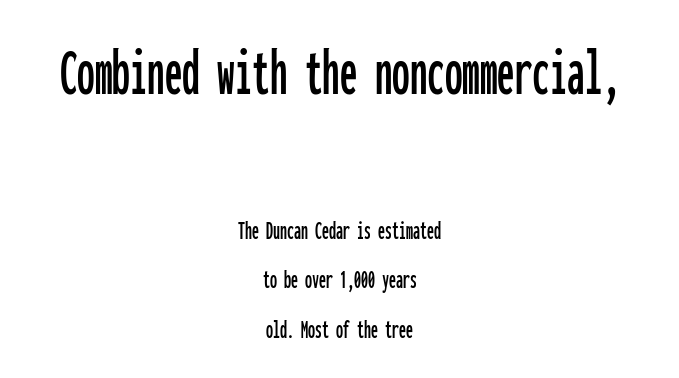
Q: Is the text italic (slanted)? A: No, it is upright.
Q: Is the typeface a serif or a sans-serif typeface? A: Sans-serif.
Q: Is the text underlined? A: No.
Q: How is the paragraph aligned? A: Centered.
Q: Is the spacing between letters normal or unusually wide? A: Normal.
Q: Which block of text is set in a larger size, the first (top) or the second (bottom)? A: The first (top) one.
Q: Width (condensed, normal, or wide)? A: Condensed.
Q: Stroke contrast? A: Low.
Q: x-height? A: Medium.
Q: Monospaced? A: Yes.
